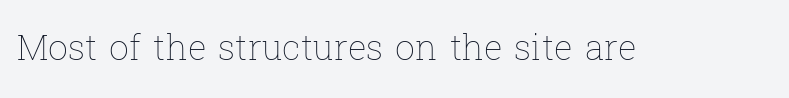
Q: Is the text bold? A: No.
Q: Is the text italic (slanted)? A: No, it is upright.
Q: Is the text underlined? A: No.
Q: Is the spacing between letters normal or unusually wide? A: Normal.
Q: Width (condensed, normal, or wide)? A: Normal.
Q: Stroke contrast? A: Low.
Q: x-height? A: Medium.
Q: Monospaced? A: No.
